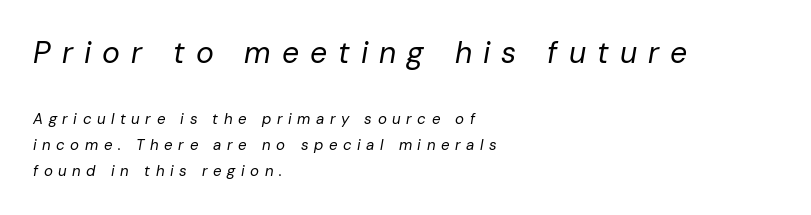
{"italic": "yes", "lean": "right", "slant_degrees": 10, "bold": "no", "weight": "regular", "width": "normal", "stroke_contrast": "low", "x_height": "medium", "monospaced": "no", "underline": "no", "align": "left", "line_spacing_ratio": 1.74, "letter_spacing": "wide", "letter_spacing_em": 0.37, "larger_block": "first", "size_ratio": 2.0, "glyph_px": 30}
